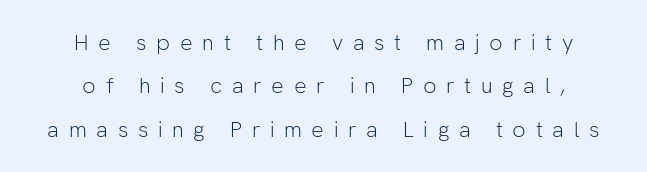
A typesetter would mark this as roman, not italic. The tracking reads as deliberately expanded to a designer's eye. Counters stay open thanks to moderate or lighter strokes. Nobody drew a line under any word here. Centered paragraph, ragged on both sides. Quick note: interline space is abundant.
